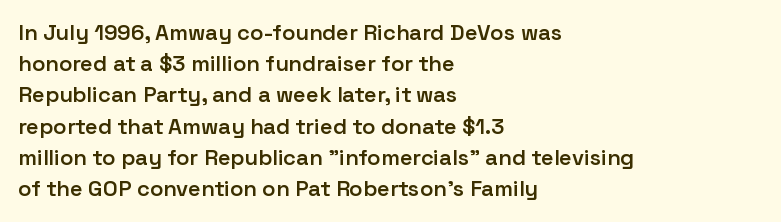
Q: Is the text bold? A: Semi-bold.
Q: Is the text italic (slanted)? A: No, it is upright.
Q: Is the text underlined? A: No.
Q: How is the paragraph aligned? A: Left-aligned.
Q: Is the spacing between letters normal or unusually wide? A: Normal.
Q: Is the spacing between lines tight, normal or loose? A: Normal.
